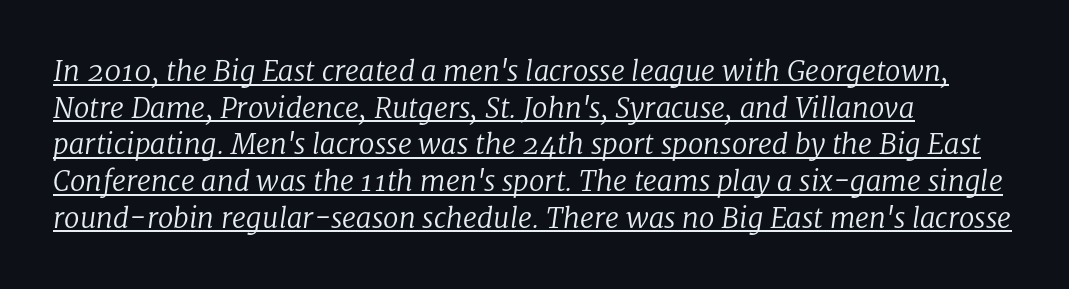
The image shows 28 px regular-weight serif type, italic (leaning right); set left-aligned, normal line spacing (1.31x), normal letter spacing, underlined; low stroke contrast and a medium x-height.
